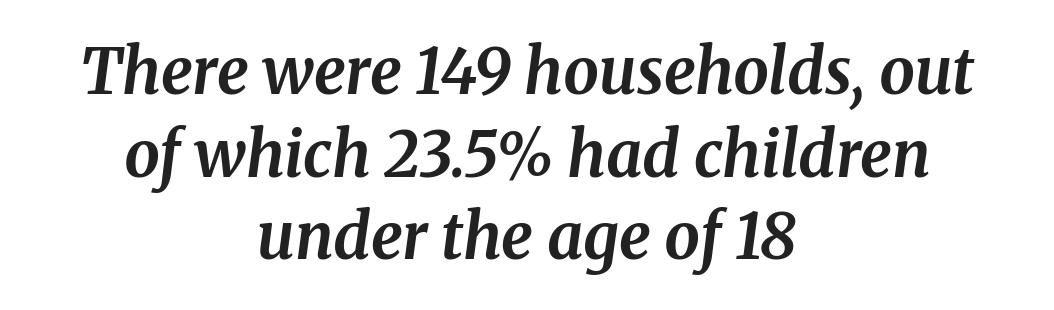
Think of a printed novel: that variable character pitch is what you see here. These lines are centered, leaving both edges ragged. The sample has been set heavy, in full bold. Decoration check: the copy has no underline. Every character sits at an angle, as italics do.
